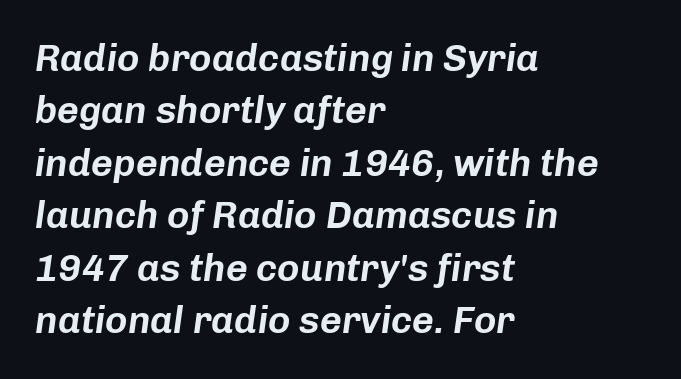
Q: Is the text italic (slanted)? A: Yes, it leans right by about 8 degrees.
Q: Is the text underlined? A: No.
Q: How is the paragraph aligned? A: Left-aligned.
Q: Is the spacing between letters normal or unusually wide? A: Normal.
Q: Is the spacing between lines tight, normal or loose? A: Normal.
Q: Width (condensed, normal, or wide)? A: Normal.
Q: Stroke contrast? A: Low.
Q: x-height? A: Medium.
Q: Monospaced? A: No.
